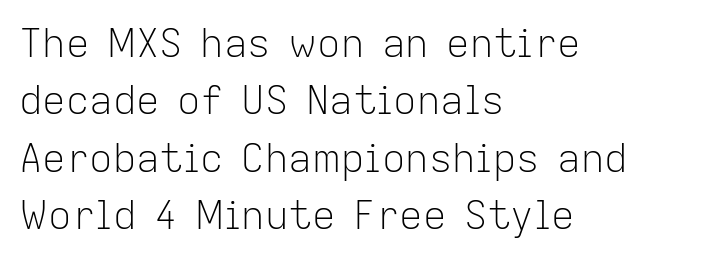
Q: Is the text bold? A: No.
Q: Is the text italic (slanted)? A: No, it is upright.
Q: Is the typeface a serif or a sans-serif typeface? A: Sans-serif.
Q: Is the text underlined? A: No.
Q: How is the paragraph aligned? A: Left-aligned.
Q: Is the spacing between letters normal or unusually wide? A: Normal.
Q: Is the spacing between lines tight, normal or loose? A: Normal.
Q: Width (condensed, normal, or wide)? A: Normal.
Q: Stroke contrast? A: Low.
Q: x-height? A: Medium.
Q: Monospaced? A: No.
